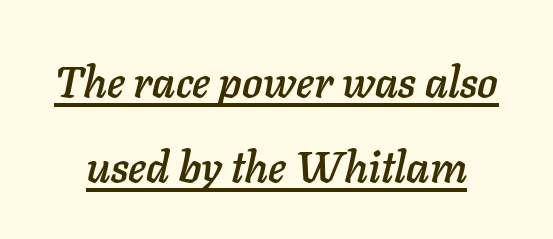
The image shows 43 px text type, italic (leaning right); set loose line spacing (1.97x), normal letter spacing, underlined; low stroke contrast and a medium x-height.
